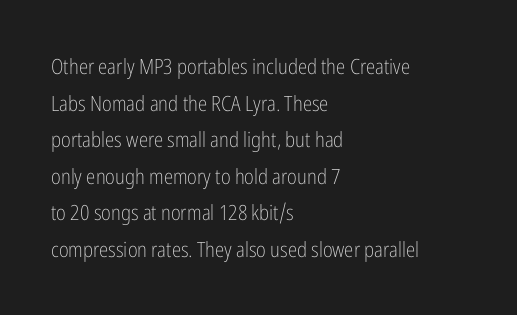
The image shows 21 px text type, upright; set left-aligned, line spacing 1.74x, normal letter spacing, not underlined.
